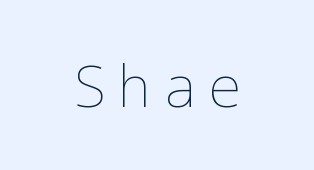
The image shows 57 px thin type, upright; set unusually wide letter spacing (+0.2 em), not underlined; low stroke contrast and a medium x-height.
